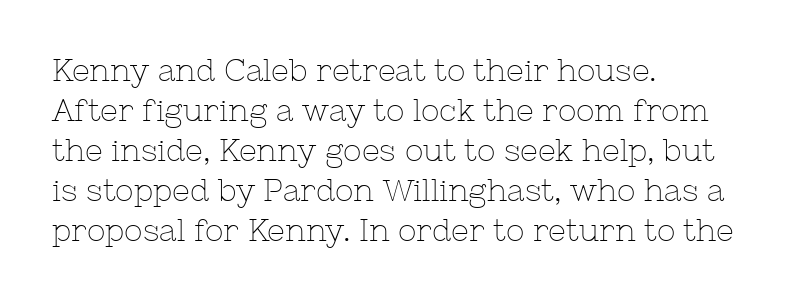
{"serif": "yes", "italic": "no", "bold": "no", "weight": "thin", "width": "normal", "stroke_contrast": "low", "x_height": "medium", "monospaced": "no", "underline": "no", "align": "left", "line_spacing": "normal", "line_spacing_ratio": 1.29, "letter_spacing": "normal", "letter_spacing_em": 0.0, "glyph_px": 31}
